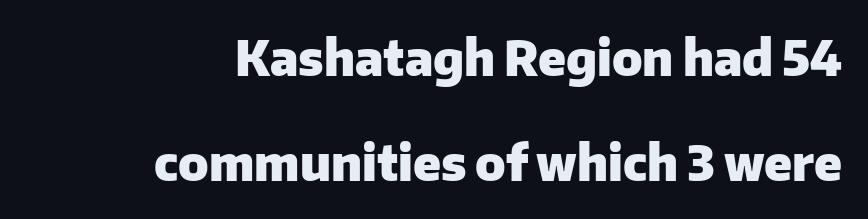
Summary of weight: heavy, a full bold. The type is set solid horizontally, with unmodified tracking. Classification — sans serif. Every stem runs plumb, perpendicular to the baseline. If you drew a ruler down the right edge, every line would touch it. The passage shown is typed in a proportional face where columns would drift.
